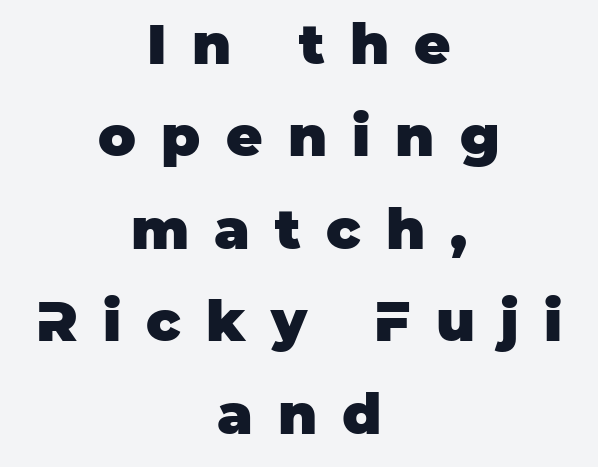
The space beneath each line is pristine and unruled. No feet cap the strokes, marking this as sans-serif type. Quick note: interline space is typical. These lines stack symmetrically, like a column narrowing and widening about its center. Letter spacing: wide.
